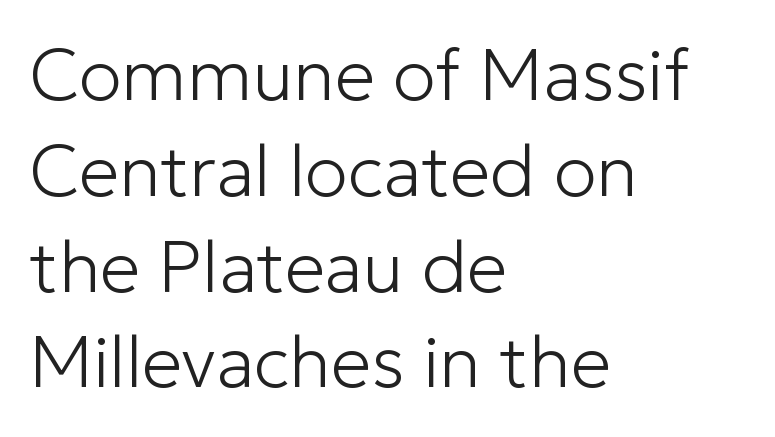
The image shows 72 px light sans-serif type, upright; set left-aligned, normal line spacing (1.33x), normal letter spacing, not underlined; low stroke contrast and a medium x-height.
